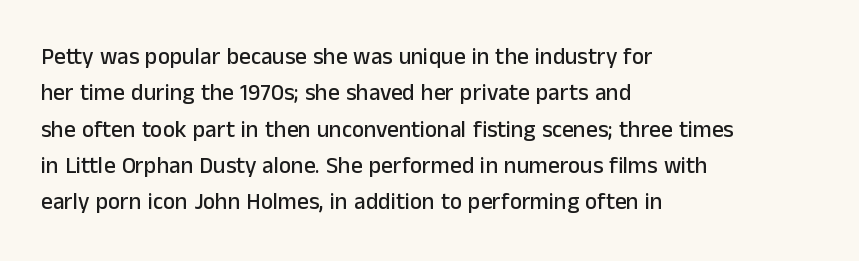
Style check: upright. Honestly, the letter spacing is just normal — you wouldn't notice it. Short and long lines alike share a common starting point at left. Any mark beneath the type? The region is blank. Interline gaps are of average width in this sample.
